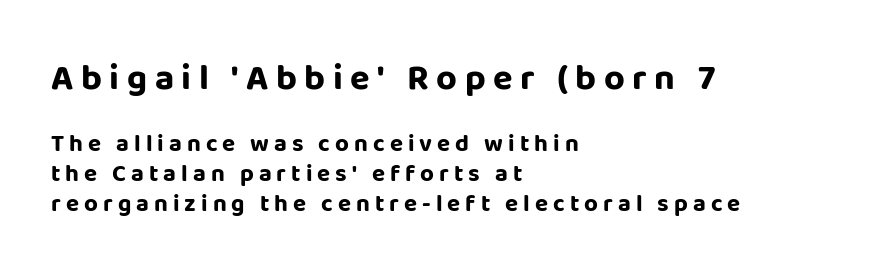
Q: Is the text bold? A: Yes.
Q: Is the text italic (slanted)? A: No, it is upright.
Q: Is the typeface a serif or a sans-serif typeface? A: Sans-serif.
Q: Is the text underlined? A: No.
Q: How is the paragraph aligned? A: Left-aligned.
Q: Is the spacing between letters normal or unusually wide? A: Unusually wide.
Q: Is the spacing between lines tight, normal or loose? A: Normal.
Q: Which block of text is set in a larger size, the first (top) or the second (bottom)? A: The first (top) one.
Q: Width (condensed, normal, or wide)? A: Normal.
Q: Stroke contrast? A: Low.
Q: x-height? A: Large.
Q: Monospaced? A: No.
